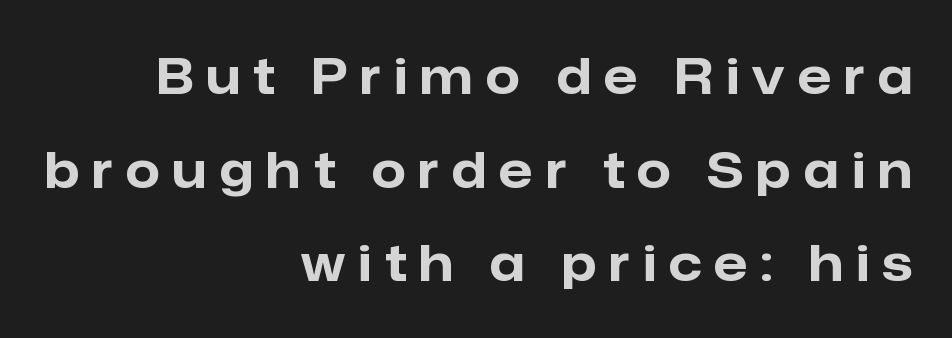
Q: Is the text bold? A: Yes.
Q: Is the text italic (slanted)? A: No, it is upright.
Q: Is the typeface a serif or a sans-serif typeface? A: Sans-serif.
Q: Is the text underlined? A: No.
Q: How is the paragraph aligned? A: Right-aligned.
Q: Is the spacing between letters normal or unusually wide? A: Unusually wide.
Q: Is the spacing between lines tight, normal or loose? A: Loose.
Q: Width (condensed, normal, or wide)? A: Normal.
Q: Stroke contrast? A: Low.
Q: x-height? A: Medium.
Q: Monospaced? A: No.
